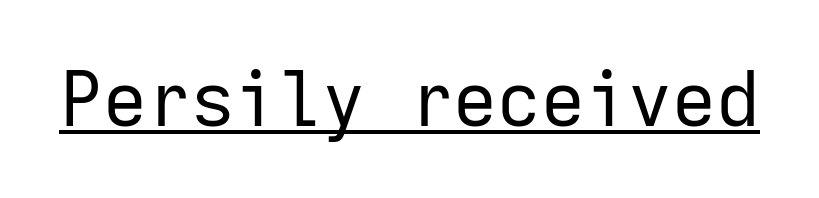
Q: Is the text bold? A: No.
Q: Is the text italic (slanted)? A: No, it is upright.
Q: Is the typeface a serif or a sans-serif typeface? A: Sans-serif.
Q: Is the text underlined? A: Yes.
Q: Is the spacing between letters normal or unusually wide? A: Normal.
Q: Width (condensed, normal, or wide)? A: Normal.
Q: Stroke contrast? A: Low.
Q: x-height? A: Medium.
Q: Monospaced? A: Yes.
